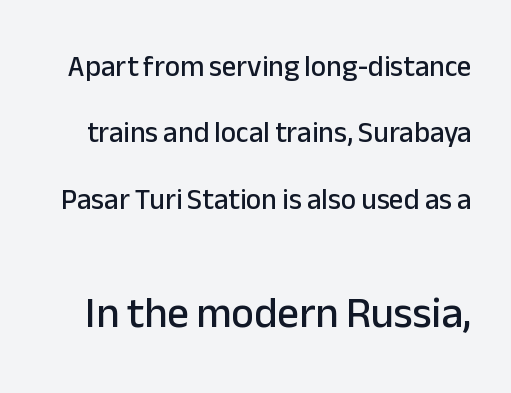
The image shows 43 px sans-serif type, upright; set loose line spacing (2.29x), normal letter spacing, not underlined; the second (bottom) block is 1.48x larger; low stroke contrast and a medium x-height.
